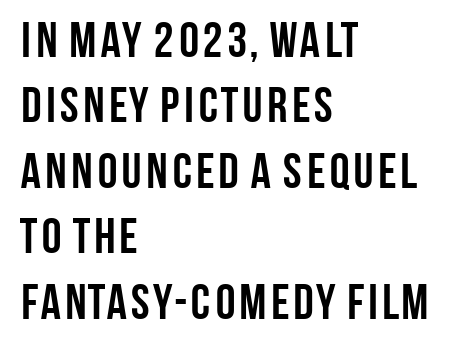
The image shows 50 px semibold, condensed sans-serif type, upright; set left-aligned, normal line spacing (1.31x), normal letter spacing, not underlined; low stroke contrast and a large x-height.
